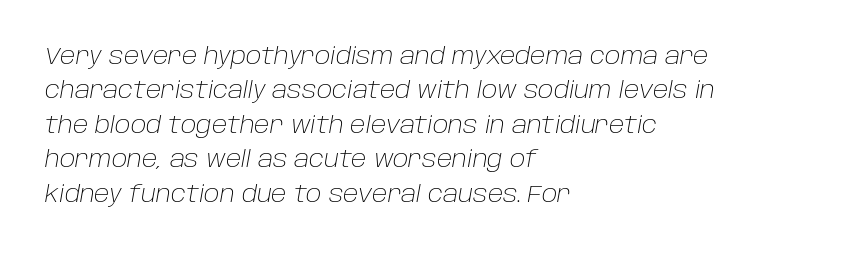
{"italic": "yes", "lean": "right", "slant_degrees": 10, "bold": "no", "underline": "no", "align": "left", "line_spacing": "normal", "line_spacing_ratio": 1.5, "letter_spacing": "normal", "letter_spacing_em": 0.0, "glyph_px": 23}
